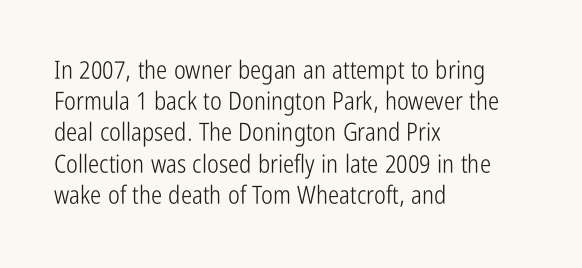
Q: Is the text bold? A: No.
Q: Is the text italic (slanted)? A: No, it is upright.
Q: Is the text underlined? A: No.
Q: How is the paragraph aligned? A: Left-aligned.
Q: Is the spacing between letters normal or unusually wide? A: Normal.
Q: Is the spacing between lines tight, normal or loose? A: Normal.
